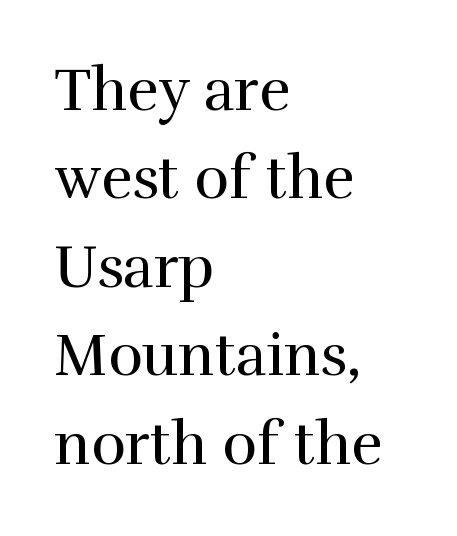
{"serif": "yes", "italic": "no", "bold": "no", "weight": "regular", "width": "normal", "stroke_contrast": "high", "x_height": "medium", "monospaced": "no", "underline": "no", "align": "left", "line_spacing": "normal", "line_spacing_ratio": 1.5, "letter_spacing": "normal", "letter_spacing_em": 0.0, "glyph_px": 59}
